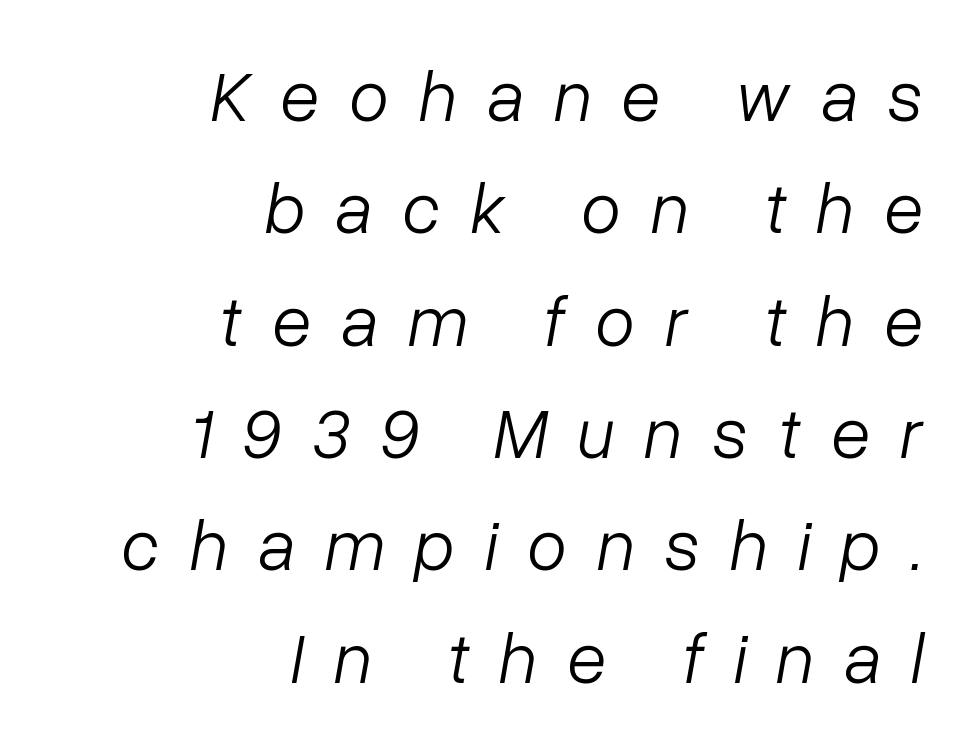
Q: Is the text bold? A: No.
Q: Is the text italic (slanted)? A: Yes, it leans right by about 10 degrees.
Q: Is the text underlined? A: No.
Q: How is the paragraph aligned? A: Right-aligned.
Q: Is the spacing between letters normal or unusually wide? A: Unusually wide.
Q: Is the spacing between lines tight, normal or loose? A: Normal.
Q: Width (condensed, normal, or wide)? A: Normal.
Q: Stroke contrast? A: Low.
Q: x-height? A: Medium.
Q: Monospaced? A: No.
